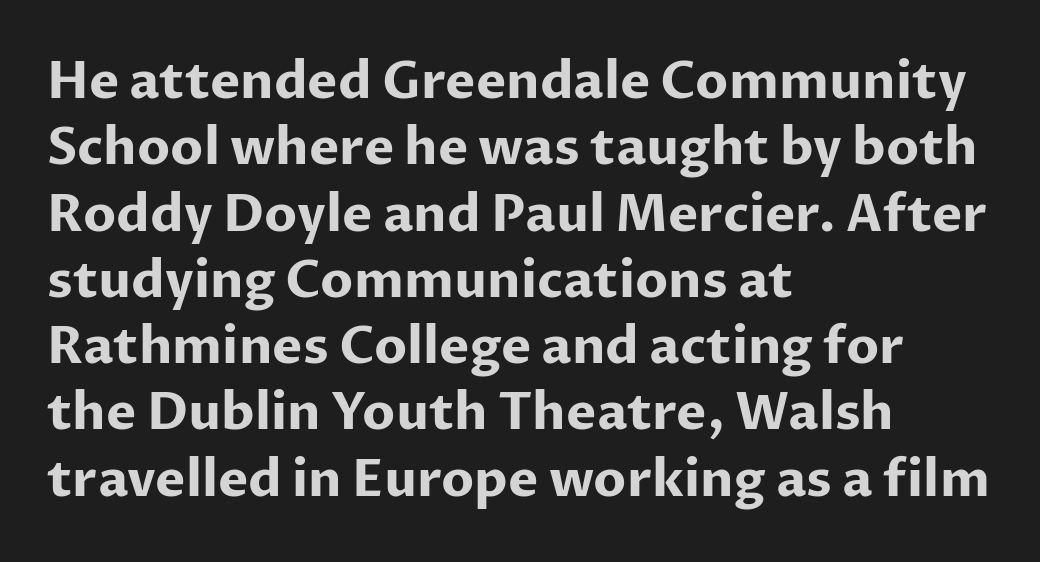
{"serif": "no", "italic": "no", "bold": "yes", "weight": "bold", "width": "normal", "stroke_contrast": "low", "x_height": "medium", "monospaced": "no", "underline": "no", "align": "left", "line_spacing": "normal", "line_spacing_ratio": 1.3, "letter_spacing": "normal", "letter_spacing_em": 0.0, "glyph_px": 51}
